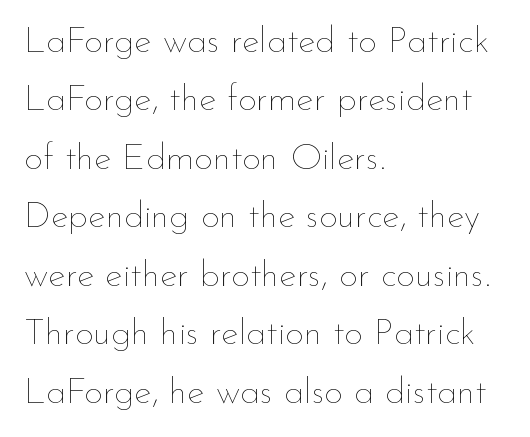
Q: Is the text bold? A: No.
Q: Is the text italic (slanted)? A: No, it is upright.
Q: Is the text underlined? A: No.
Q: How is the paragraph aligned? A: Left-aligned.
Q: Is the spacing between letters normal or unusually wide? A: Normal.
Q: Is the spacing between lines tight, normal or loose? A: Normal.
Q: Width (condensed, normal, or wide)? A: Normal.
Q: Stroke contrast? A: Low.
Q: x-height? A: Small.
Q: Monospaced? A: No.
